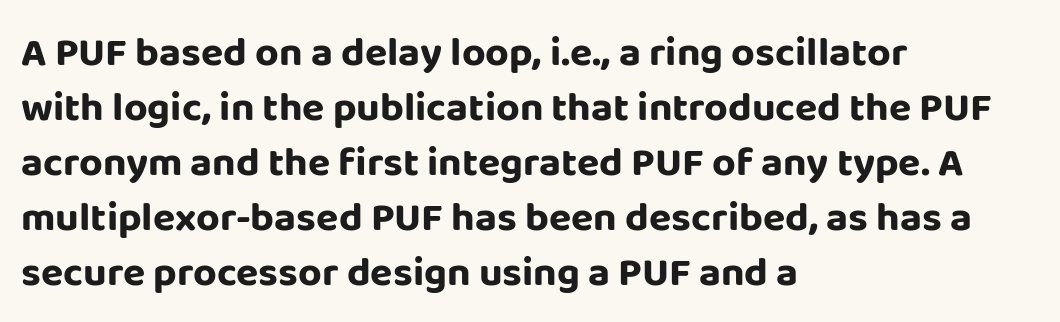
Q: Is the text bold? A: Yes.
Q: Is the text italic (slanted)? A: No, it is upright.
Q: Is the typeface a serif or a sans-serif typeface? A: Sans-serif.
Q: Is the text underlined? A: No.
Q: How is the paragraph aligned? A: Left-aligned.
Q: Is the spacing between letters normal or unusually wide? A: Normal.
Q: Is the spacing between lines tight, normal or loose? A: Normal.
Q: Width (condensed, normal, or wide)? A: Normal.
Q: Stroke contrast? A: Low.
Q: x-height? A: Large.
Q: Monospaced? A: No.
